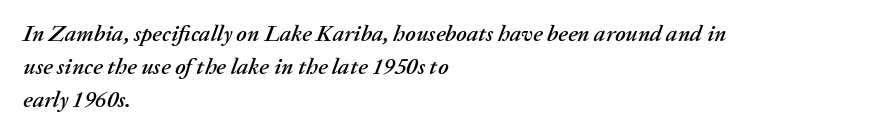
The image shows 23 px text type, italic (leaning right); set left-aligned, normal line spacing (1.44x), normal letter spacing, not underlined.
